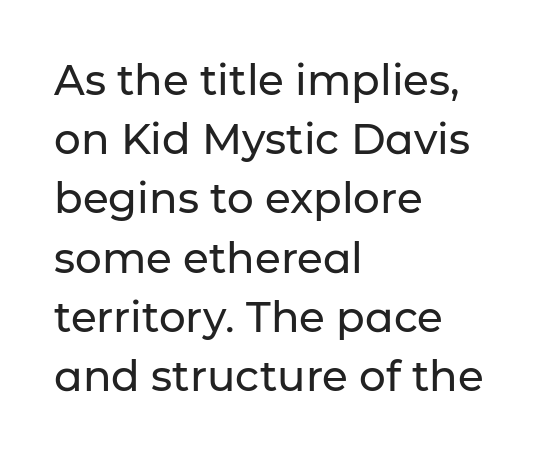
Q: Is the text italic (slanted)? A: No, it is upright.
Q: Is the typeface a serif or a sans-serif typeface? A: Sans-serif.
Q: Is the text underlined? A: No.
Q: How is the paragraph aligned? A: Left-aligned.
Q: Is the spacing between letters normal or unusually wide? A: Normal.
Q: Is the spacing between lines tight, normal or loose? A: Normal.
Q: Width (condensed, normal, or wide)? A: Normal.
Q: Stroke contrast? A: Low.
Q: x-height? A: Medium.
Q: Monospaced? A: No.
